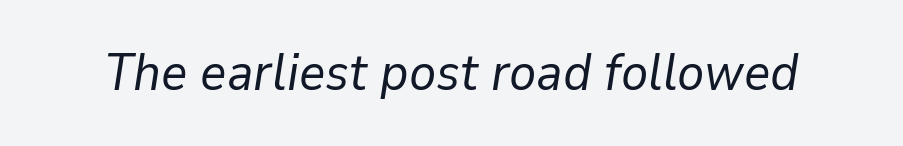
Q: Is the text bold? A: No.
Q: Is the text italic (slanted)? A: Yes, it leans right by about 9 degrees.
Q: Is the text underlined? A: No.
Q: Is the spacing between letters normal or unusually wide? A: Normal.
Q: Width (condensed, normal, or wide)? A: Normal.
Q: Stroke contrast? A: Low.
Q: x-height? A: Medium.
Q: Monospaced? A: No.
